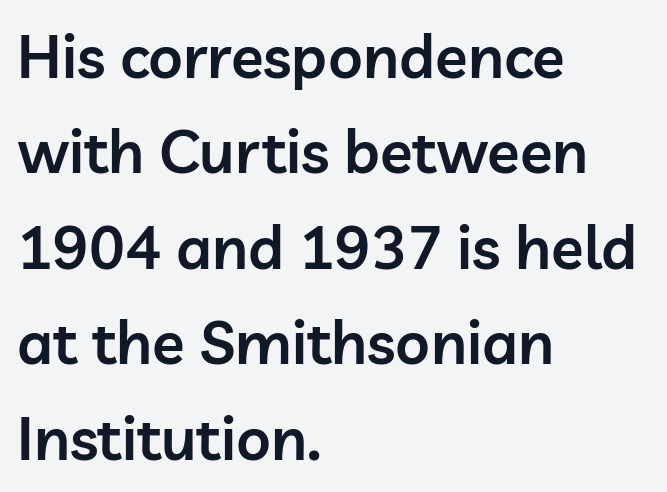
Descenders hang freely into open space. The sample has been set in demibold, a notch under bold. No feet cap the strokes, marking this as sans-serif type. Each letter keeps its own natural width here, so spacing adapts to shape. The letters stand upright; this is a roman face. The passage shown has conventional tracking throughout.
